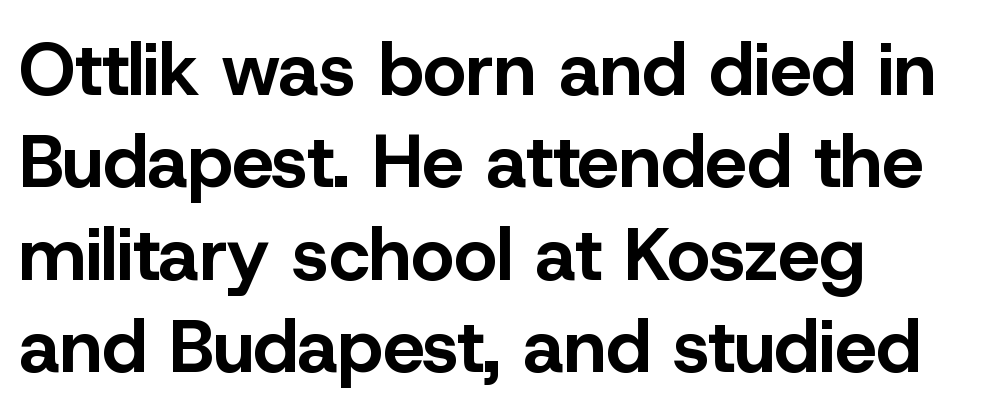
Any mark beneath the type? The region is blank. The text block is weighted toward the left margin, trailing off unevenly rightward. Caption: standard tracking, unaltered. Every letter is thick-stroked: bold, no question.
